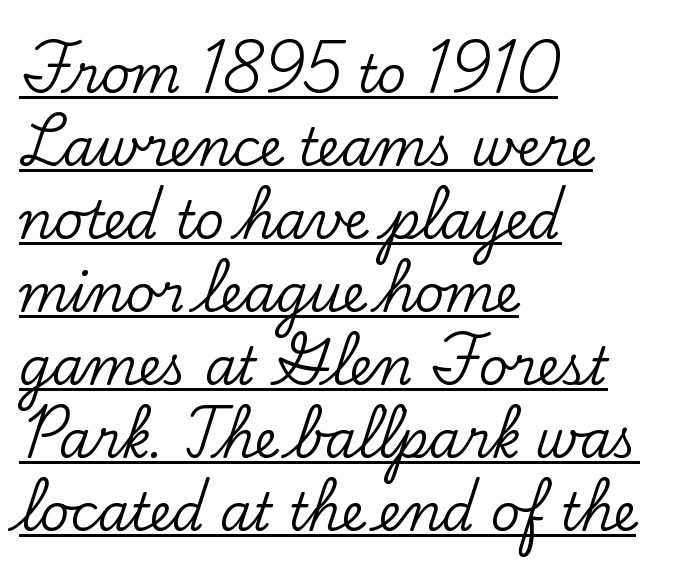
The image shows 51 px serif type; set left-aligned, normal line spacing (1.43x), normal letter spacing, underlined; low stroke contrast and a small x-height.
